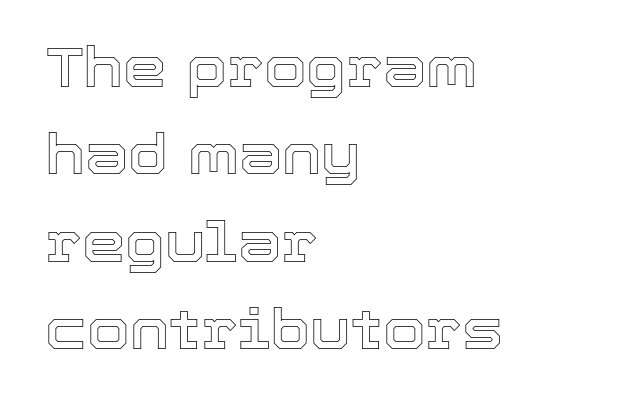
{"italic": "no", "width": "normal", "x_height": "medium", "monospaced": "no", "underline": "no", "align": "left", "line_spacing": "normal", "line_spacing_ratio": 1.59, "letter_spacing": "normal", "letter_spacing_em": 0.0, "glyph_px": 55}
